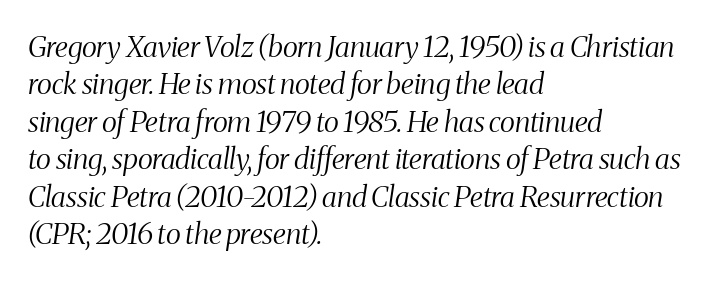
Q: Is the text bold? A: No.
Q: Is the text italic (slanted)? A: Yes, it leans right by about 8 degrees.
Q: Is the typeface a serif or a sans-serif typeface? A: Serif.
Q: Is the text underlined? A: No.
Q: How is the paragraph aligned? A: Left-aligned.
Q: Is the spacing between letters normal or unusually wide? A: Normal.
Q: Is the spacing between lines tight, normal or loose? A: Normal.
Q: Width (condensed, normal, or wide)? A: Condensed.
Q: Stroke contrast? A: Medium.
Q: x-height? A: Medium.
Q: Monospaced? A: No.
